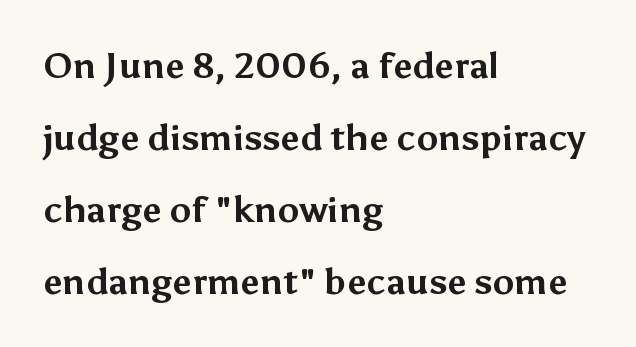
These words are printed bold, with thick strokes throughout. Lines of text with bare space underneath. The letters sit at their default tracking, neither squeezed nor spread. The letters carry no serifs — their stems end cleanly without finishing strokes. Layout note: lines flush left. Note the varied advance widths — an 'i' is clearly narrower than an 'm'.
